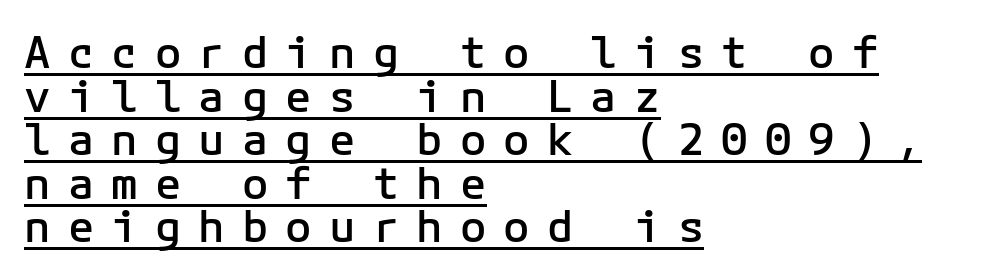
The block of text is dense from top to bottom, with scant space between rows. Serif or sans? Sans — the stroke terminals are bare. Every row of glyphs begins at an identical x-position on the left. Check the space under the baseline: a stroke is drawn there. A semibold gives these letters moderate extra thickness, short of bold.
